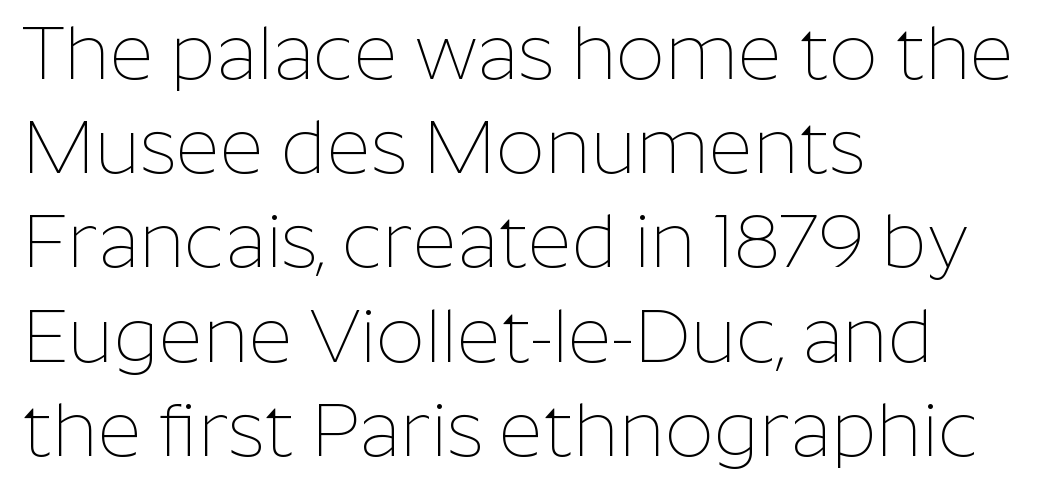
Q: Is the text bold? A: No.
Q: Is the text italic (slanted)? A: No, it is upright.
Q: Is the typeface a serif or a sans-serif typeface? A: Sans-serif.
Q: Is the text underlined? A: No.
Q: How is the paragraph aligned? A: Left-aligned.
Q: Is the spacing between letters normal or unusually wide? A: Normal.
Q: Width (condensed, normal, or wide)? A: Normal.
Q: Stroke contrast? A: Low.
Q: x-height? A: Medium.
Q: Monospaced? A: No.
